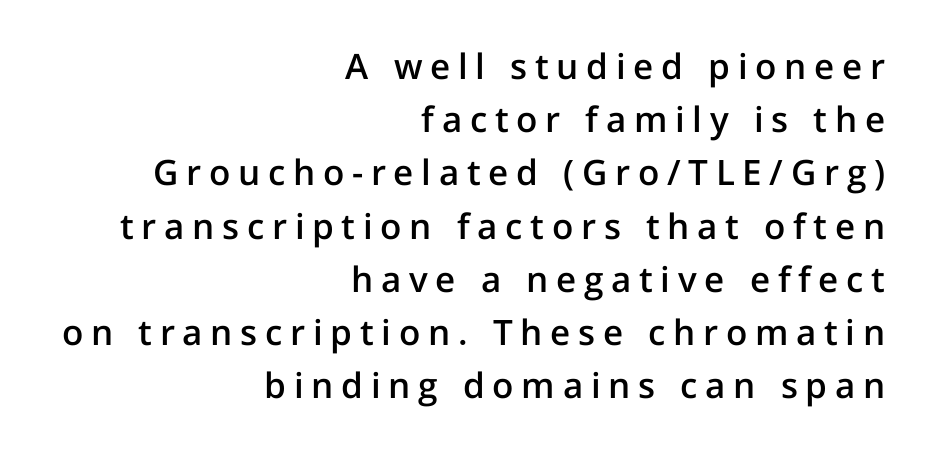
Regarding serifs, this sample does without them. These lines stack with their right ends in a neat column. Compared with typical body copy, the letter spacing here is much looser. Horizontal bands of white between lines are of average thickness. Caption: semibold face, moderately heavy strokes.
